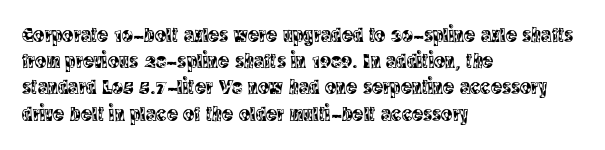
Q: Is the text italic (slanted)? A: No, it is upright.
Q: Is the text underlined? A: No.
Q: How is the paragraph aligned? A: Left-aligned.
Q: Is the spacing between letters normal or unusually wide? A: Normal.
Q: Is the spacing between lines tight, normal or loose? A: Normal.
